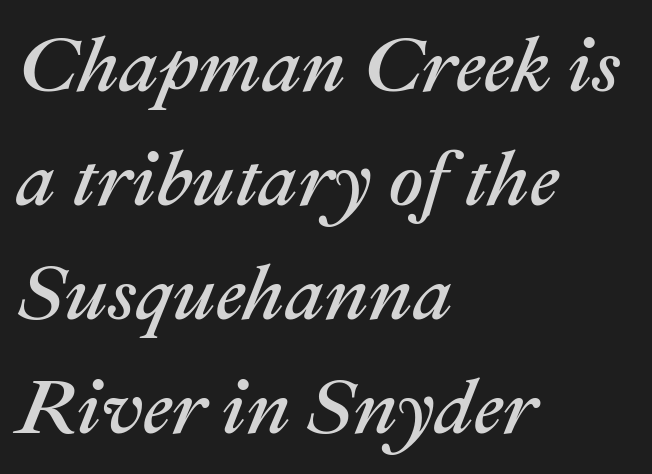
The image shows 77 px text type, italic (leaning right); set left-aligned, normal line spacing (1.48x), normal letter spacing, not underlined; medium stroke contrast and a medium x-height.
